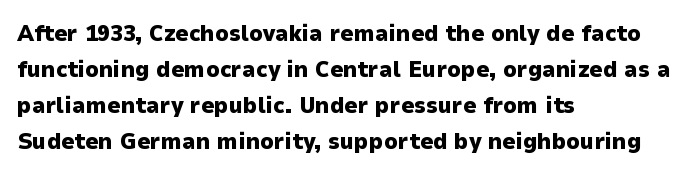
The image shows 23 px bold type, upright; set left-aligned, normal line spacing (1.57x), normal letter spacing, not underlined.
